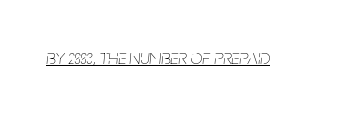
Q: Is the text bold? A: No.
Q: Is the text italic (slanted)? A: Yes, it leans right by about 5 degrees.
Q: Is the text underlined? A: Yes.
Q: Is the spacing between letters normal or unusually wide? A: Normal.
